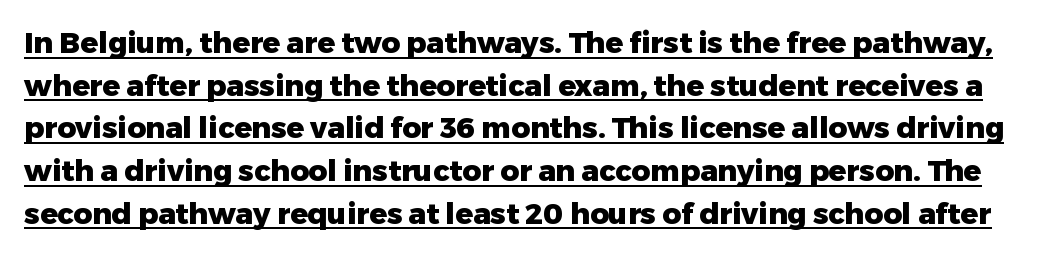
Q: Is the text bold? A: Yes.
Q: Is the text italic (slanted)? A: No, it is upright.
Q: Is the typeface a serif or a sans-serif typeface? A: Sans-serif.
Q: Is the text underlined? A: Yes.
Q: Is the spacing between letters normal or unusually wide? A: Normal.
Q: Is the spacing between lines tight, normal or loose? A: Normal.
Q: Width (condensed, normal, or wide)? A: Normal.
Q: Stroke contrast? A: Low.
Q: x-height? A: Medium.
Q: Monospaced? A: No.
